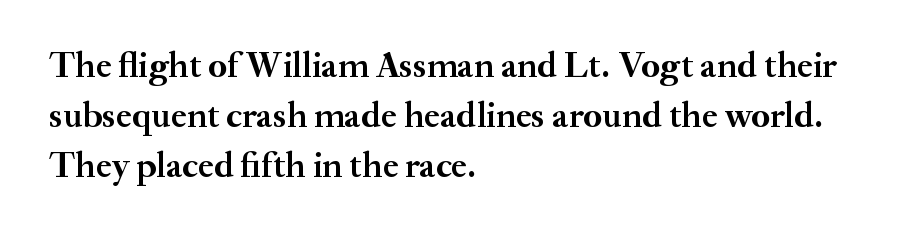
The image shows 36 px semibold serif type, upright; set left-aligned, normal line spacing (1.39x), normal letter spacing, not underlined; medium stroke contrast and a small x-height.
